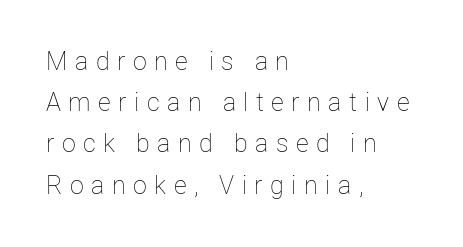
One glance says typical: line gaps are just what's usual. Which margin do the lines hug? The left one — the right edge is uneven. Each stroke keeps to a modest, everyday thickness or less. You could only call the tracking loose — the letters float apart.
